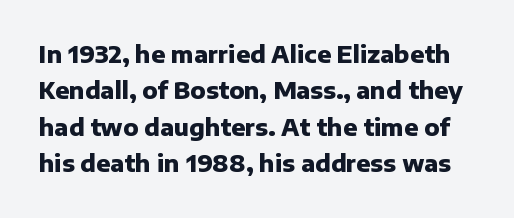
Q: Is the text bold? A: Yes.
Q: Is the text italic (slanted)? A: No, it is upright.
Q: Is the text underlined? A: No.
Q: Is the spacing between letters normal or unusually wide? A: Normal.
Q: Is the spacing between lines tight, normal or loose? A: Normal.
